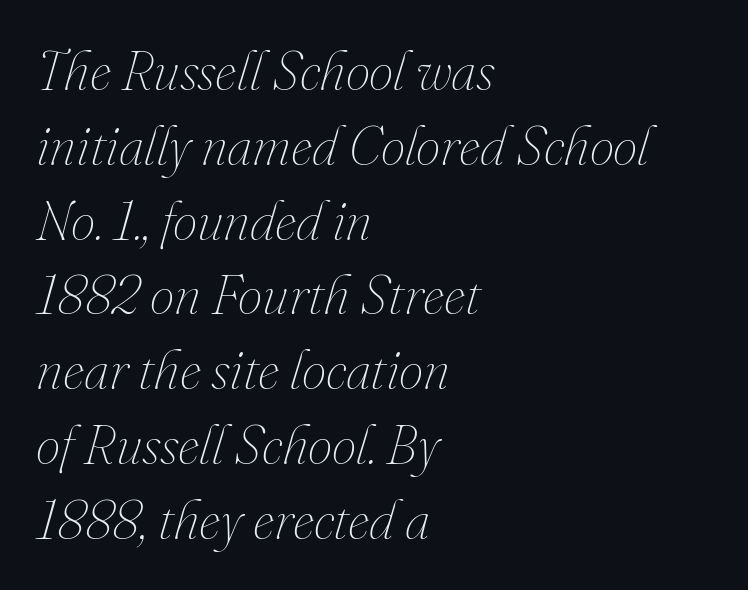
The image shows 55 px thin type, italic (leaning right); set left-aligned, normal line spacing (1.36x), normal letter spacing, not underlined; medium stroke contrast and a small x-height.
